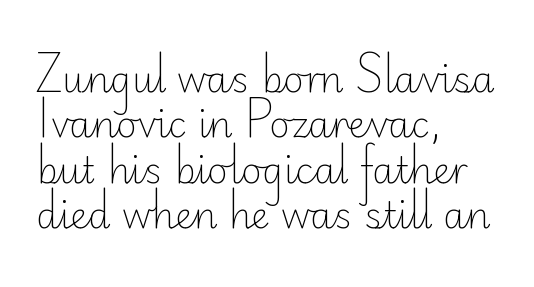
The image shows 36 px light sans-serif type, upright; set left-aligned, normal line spacing (1.26x), normal letter spacing, not underlined; low stroke contrast and a small x-height.
